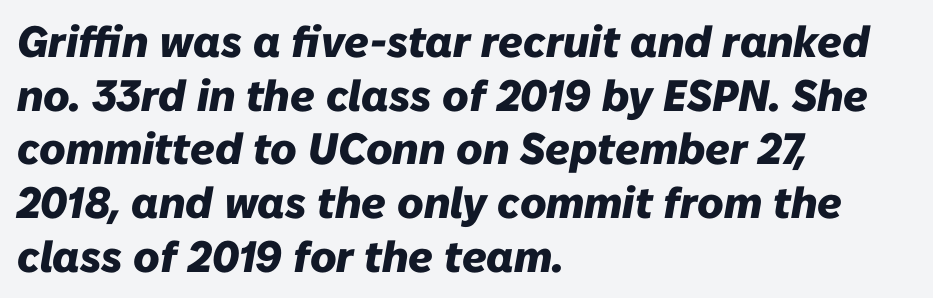
Q: Is the text bold? A: Yes.
Q: Is the text italic (slanted)? A: Yes, it leans right by about 10 degrees.
Q: Is the text underlined? A: No.
Q: How is the paragraph aligned? A: Left-aligned.
Q: Is the spacing between letters normal or unusually wide? A: Normal.
Q: Width (condensed, normal, or wide)? A: Normal.
Q: Stroke contrast? A: Low.
Q: x-height? A: Medium.
Q: Monospaced? A: No.
